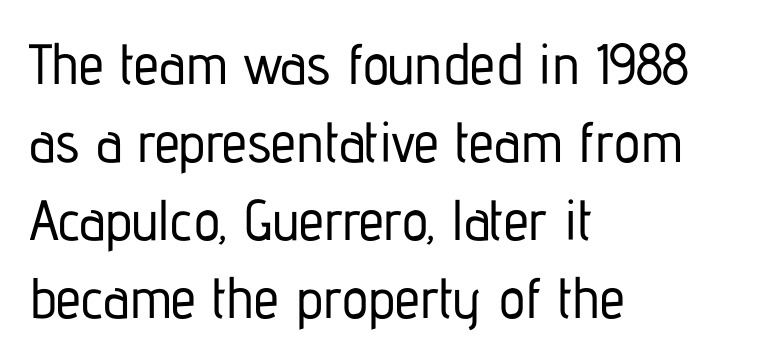
A normal amount of white space separates one row of letters from the next. Do the letters lean? They stand straight. Font category for this specimen: sans-serif. Each word holds together tightly as a unit, with standard inter-letter gaps.
